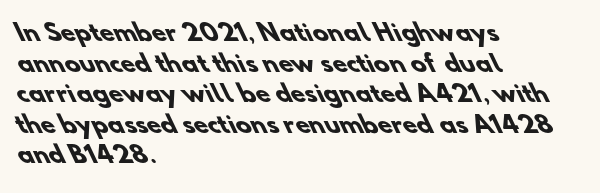
The image shows 23 px bold type; set left-aligned, normal line spacing (1.33x), normal letter spacing, not underlined.
